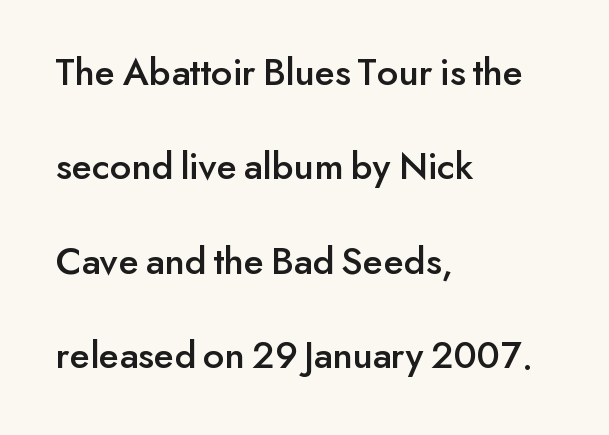
The space between consecutive lines is lavish. Unlike a traditional serif, this face leaves its strokes unadorned. The rendering uses natural spacing where letterforms have individual widths. The zone under the glyphs is completely vacant. Horizontal alignment here is leftward, the default for most running prose. These lines keep a tight, regular rhythm from letter to letter.
